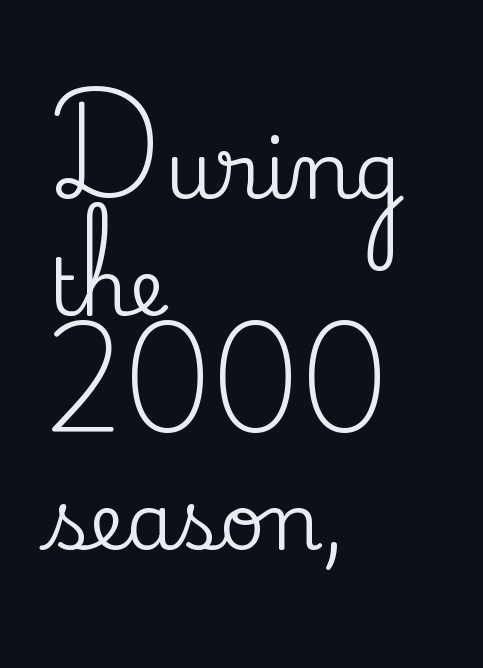
{"serif": "yes", "italic": "no", "width": "normal", "stroke_contrast": "medium", "x_height": "small", "monospaced": "no", "underline": "no", "align": "left", "line_spacing": "normal", "line_spacing_ratio": 1.48, "letter_spacing": "normal", "letter_spacing_em": 0.0, "glyph_px": 79}
